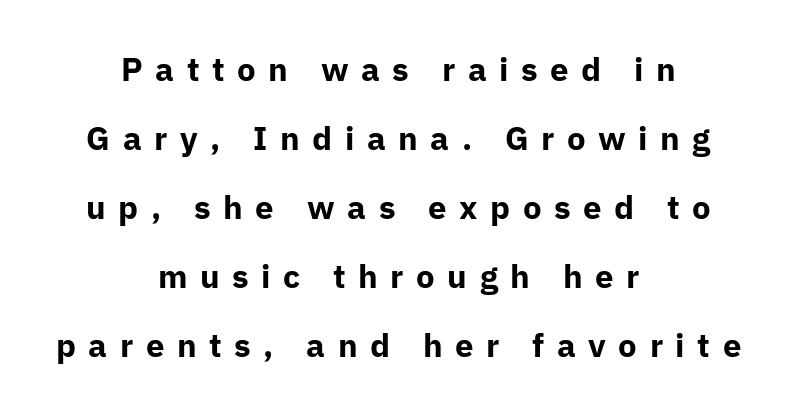
Is this a fixed-width face? No — the glyphs have proportional, varying widths. Upright lettering throughout. You could fit nearly another row in the gap between these rows. Underline: absent. Notice how thick the strokes are: this is what a full bold looks like. The lines are quadded center.
